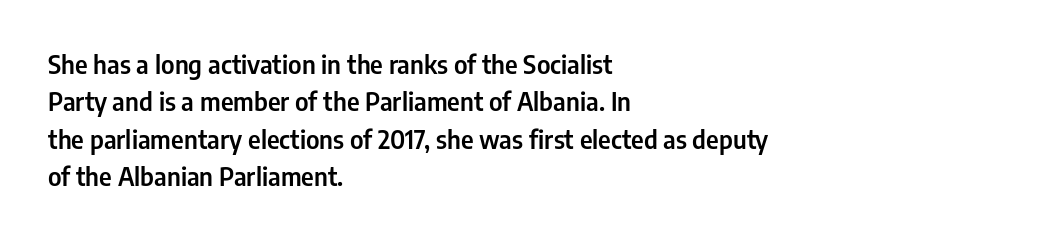
{"italic": "no", "underline": "no", "align": "left", "line_spacing": "normal", "line_spacing_ratio": 1.5, "letter_spacing": "normal", "letter_spacing_em": 0.0, "glyph_px": 25}
